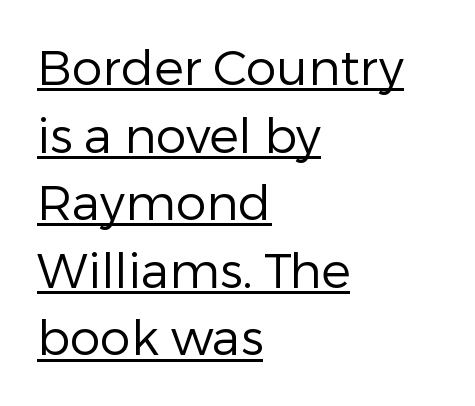
Font category for this specimen: sans-serif. The passage shown is not bold in any degree. You could not count columns in this text — the font is proportionally spaced. Where is the straight margin? On the left. Vertically, the passage feels balanced, rows spaced as you'd expect. This rendering leaves character spacing at its baseline value.
